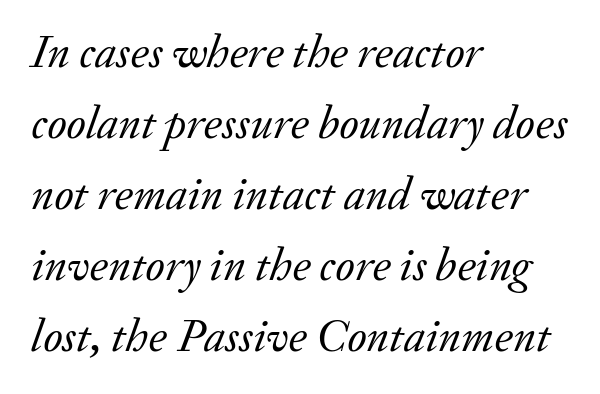
The rendering uses natural spacing where letterforms have individual widths. This sample is left-justified, so line endings fall wherever the words run out. Spacing between characters is what you'd get straight out of the box. The text was rendered using a seriffed face with decorative stroke endings. The line-height multiplier appears to be the usual default.
